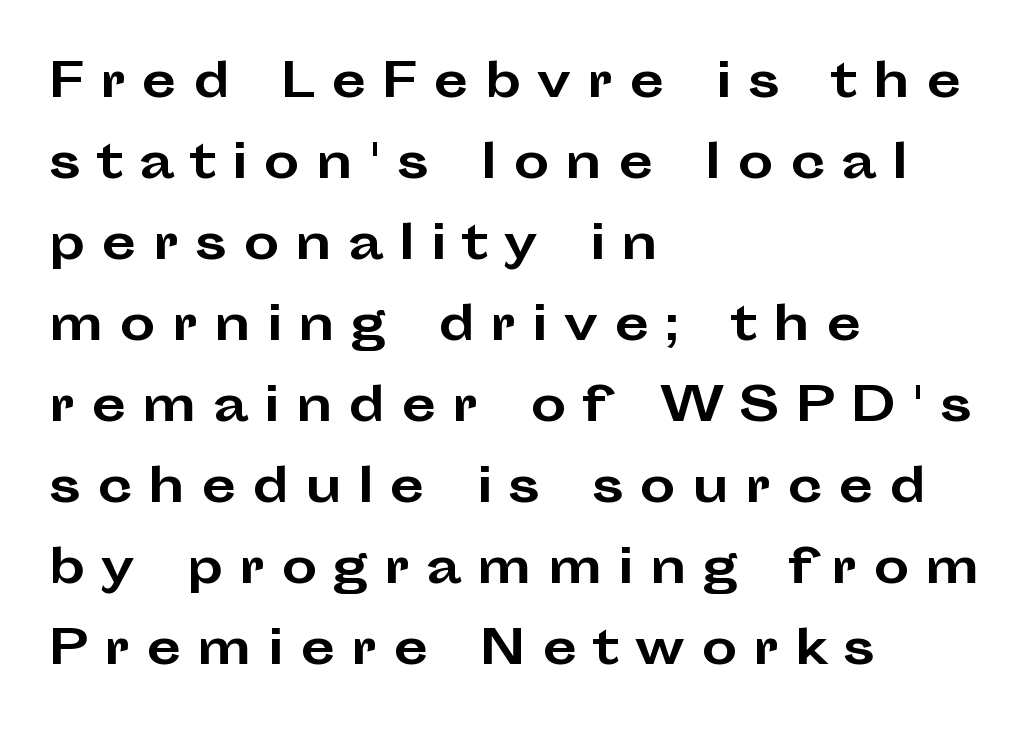
Q: Is the text bold? A: Yes.
Q: Is the text italic (slanted)? A: No, it is upright.
Q: Is the typeface a serif or a sans-serif typeface? A: Sans-serif.
Q: Is the text underlined? A: No.
Q: How is the paragraph aligned? A: Left-aligned.
Q: Is the spacing between letters normal or unusually wide? A: Unusually wide.
Q: Width (condensed, normal, or wide)? A: Wide.
Q: Stroke contrast? A: Low.
Q: x-height? A: Medium.
Q: Monospaced? A: No.
